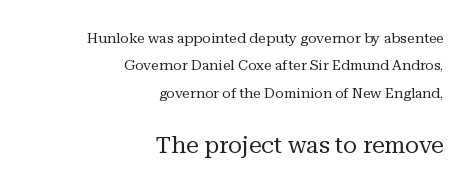
The later block is typeset at a bigger size than the earlier block. A great deal of white space separates one row of letters from the next. Between one letter and the next there's only the usual sliver of space. One-word summary of the alignment: right. This is roman type, the default non-slanted kind.
